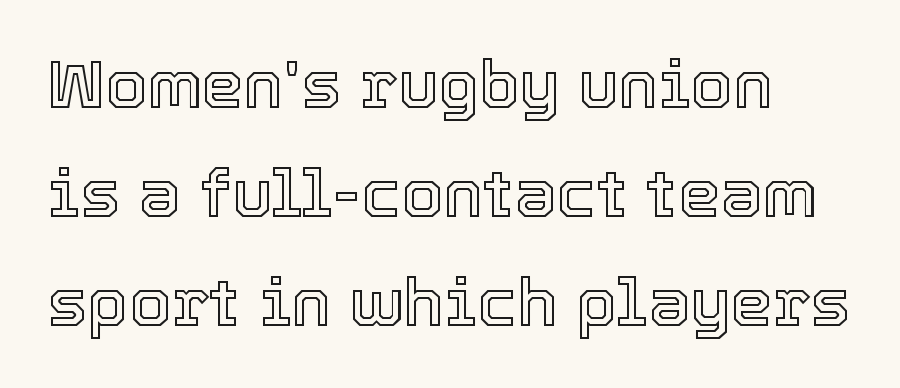
Words appear dense and cohesive because spacing is normal. Summary of vertical rhythm: regular, with standard interline spacing. The rendering uses natural spacing where letterforms have individual widths. Bare-footed words on every line. The text block is weighted toward the left margin, trailing off unevenly rightward. Is there any slant? The stems are plumb.
